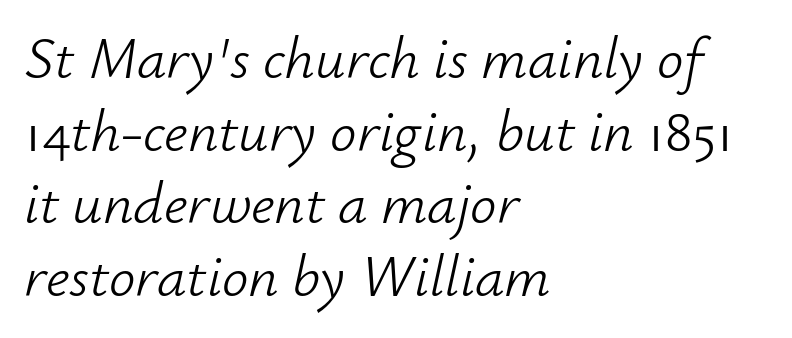
Compared with typical body copy, the letter spacing here is the same. Anything drawn beneath the words? Only blank space. Character widths vary here, with narrow letters taking less room than wide ones. The passage is arranged the way most books set body copy — flush left. Unbolded letterforms with no extra heft. Style check: oblique.
